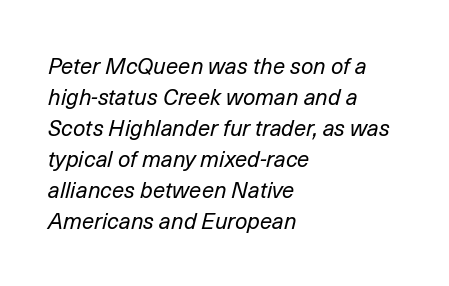
The passage shown is not underscored anywhere. The characters are drawn with everyday or finer stroke widths. In terms of leading, this rendering sits right in the middle. The lines in this sample share a left origin and differ only in where they stop. Notice how the stems are inclined rather than vertical — that's the hallmark of italics. Spacing between characters is what you'd get straight out of the box.
